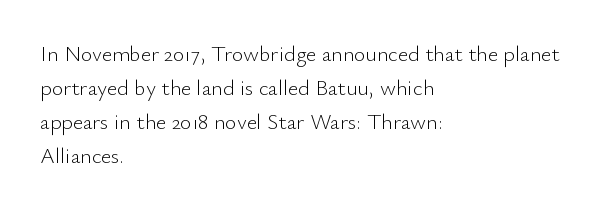
{"italic": "no", "bold": "no", "underline": "no", "align": "left", "line_spacing": "normal", "line_spacing_ratio": 1.54, "letter_spacing": "normal", "letter_spacing_em": 0.0, "glyph_px": 22}
